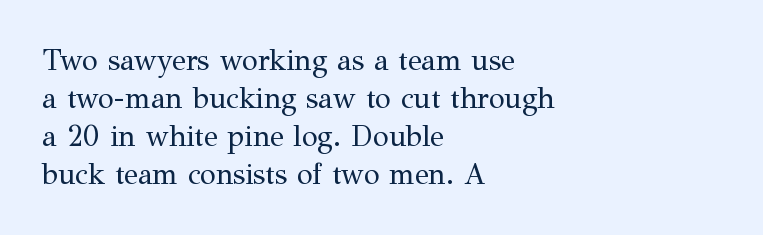
The image shows 29 px regular-weight serif type, upright; set left-aligned, normal line spacing (1.31x), normal letter spacing, not underlined; medium stroke contrast and a medium x-height.
